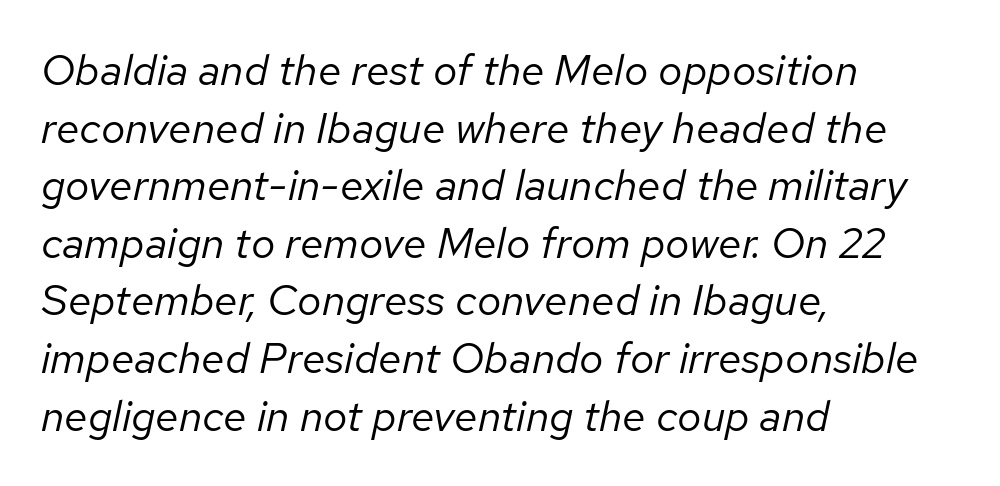
Q: Is the text bold? A: No.
Q: Is the text italic (slanted)? A: Yes, it leans right by about 12 degrees.
Q: Is the text underlined? A: No.
Q: How is the paragraph aligned? A: Left-aligned.
Q: Is the spacing between letters normal or unusually wide? A: Normal.
Q: Is the spacing between lines tight, normal or loose? A: Normal.
Q: Width (condensed, normal, or wide)? A: Normal.
Q: Stroke contrast? A: Low.
Q: x-height? A: Medium.
Q: Monospaced? A: No.
